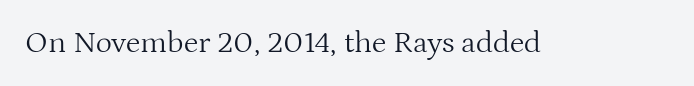
{"serif": "yes", "italic": "no", "bold": "no", "weight": "light", "width": "normal", "stroke_contrast": "medium", "x_height": "medium", "monospaced": "no", "underline": "no", "letter_spacing": "normal", "letter_spacing_em": 0.0, "glyph_px": 31}
